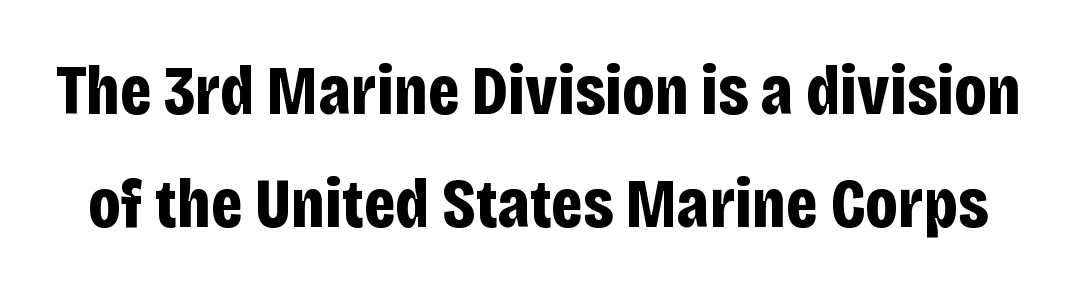
Q: Is the text bold? A: Yes.
Q: Is the text italic (slanted)? A: No, it is upright.
Q: Is the typeface a serif or a sans-serif typeface? A: Sans-serif.
Q: Is the text underlined? A: No.
Q: Is the spacing between letters normal or unusually wide? A: Normal.
Q: Is the spacing between lines tight, normal or loose? A: Normal.
Q: Width (condensed, normal, or wide)? A: Condensed.
Q: Stroke contrast? A: Low.
Q: x-height? A: Large.
Q: Monospaced? A: No.
